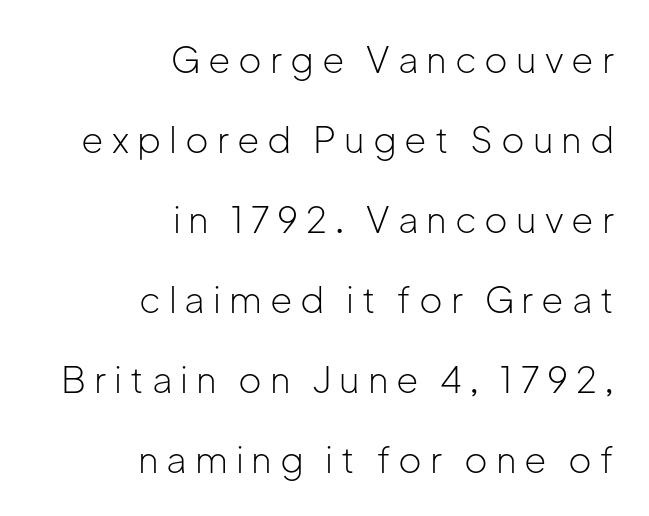
Q: Is the text bold? A: No.
Q: Is the text italic (slanted)? A: No, it is upright.
Q: Is the typeface a serif or a sans-serif typeface? A: Sans-serif.
Q: Is the text underlined? A: No.
Q: How is the paragraph aligned? A: Right-aligned.
Q: Is the spacing between letters normal or unusually wide? A: Unusually wide.
Q: Is the spacing between lines tight, normal or loose? A: Loose.
Q: Width (condensed, normal, or wide)? A: Normal.
Q: Stroke contrast? A: Low.
Q: x-height? A: Medium.
Q: Monospaced? A: No.
